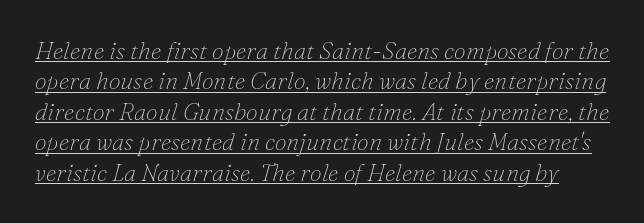
This is underlined copy, the kind a proofreader might mark for attention. Words appear dense and cohesive because spacing is normal. Reading down the column, the eye jumps a familiar distance to each next line. The typeface has the unassuming heft of standard copy or less. Does the lettering tilt? It does — this is italic.
